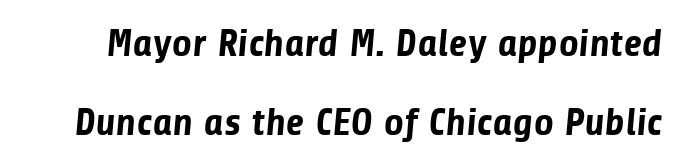
{"serif": "no", "bold": "yes", "weight": "bold", "width": "normal", "stroke_contrast": "low", "x_height": "medium", "monospaced": "no", "underline": "no", "line_spacing": "loose", "line_spacing_ratio": 2.03, "letter_spacing": "normal", "letter_spacing_em": 0.0, "glyph_px": 39}
